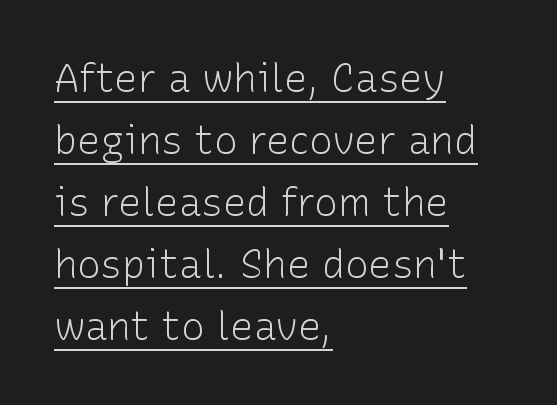
The image shows 39 px light sans-serif type, upright; set left-aligned, normal line spacing (1.59x), normal letter spacing, underlined; low stroke contrast and a medium x-height.
